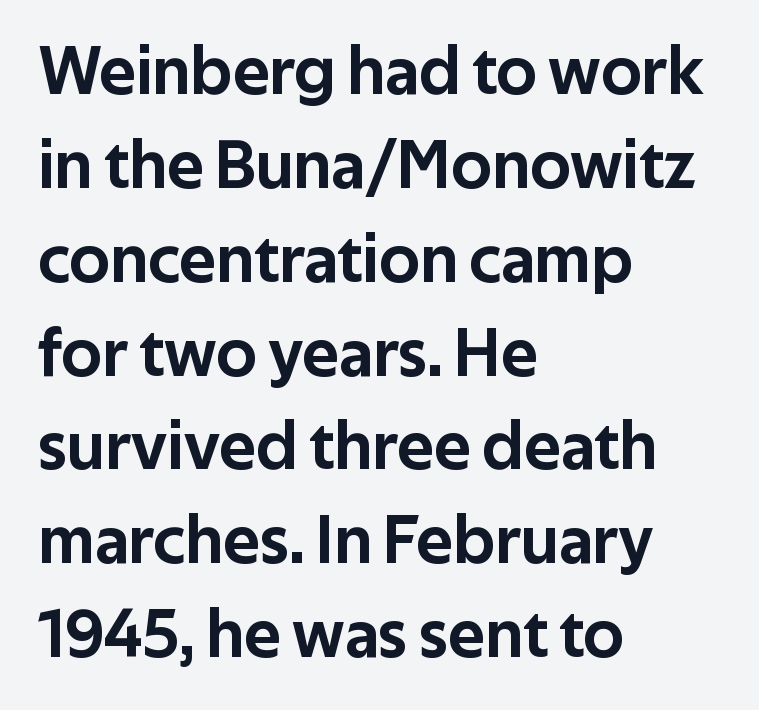
{"serif": "no", "italic": "no", "width": "normal", "stroke_contrast": "low", "x_height": "medium", "monospaced": "no", "underline": "no", "align": "left", "line_spacing": "normal", "line_spacing_ratio": 1.36, "letter_spacing": "normal", "letter_spacing_em": 0.0, "glyph_px": 69}
